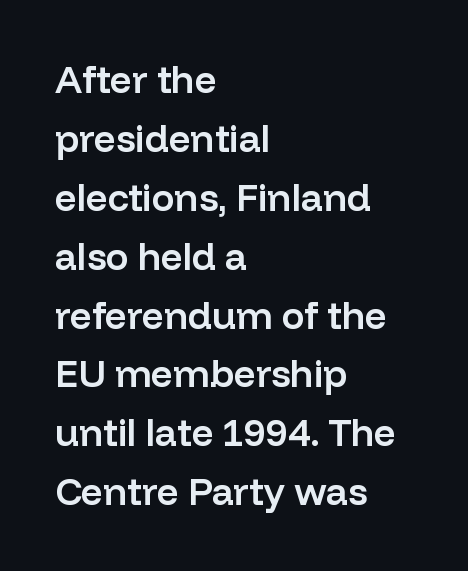
The image shows 38 px semibold sans-serif type, upright; set left-aligned, normal line spacing (1.55x), normal letter spacing, not underlined; low stroke contrast and a medium x-height.
